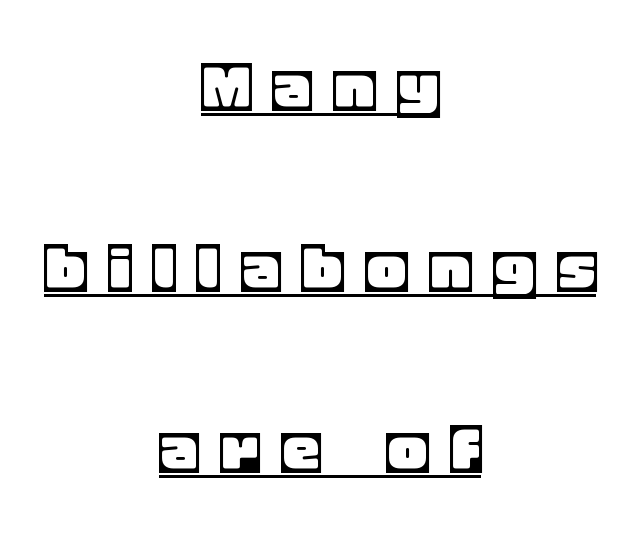
{"italic": "no", "width": "normal", "x_height": "large", "monospaced": "no", "underline": "yes", "align": "center", "line_spacing": "loose", "line_spacing_ratio": 2.38, "letter_spacing": "wide", "letter_spacing_em": 0.31, "glyph_px": 76}
